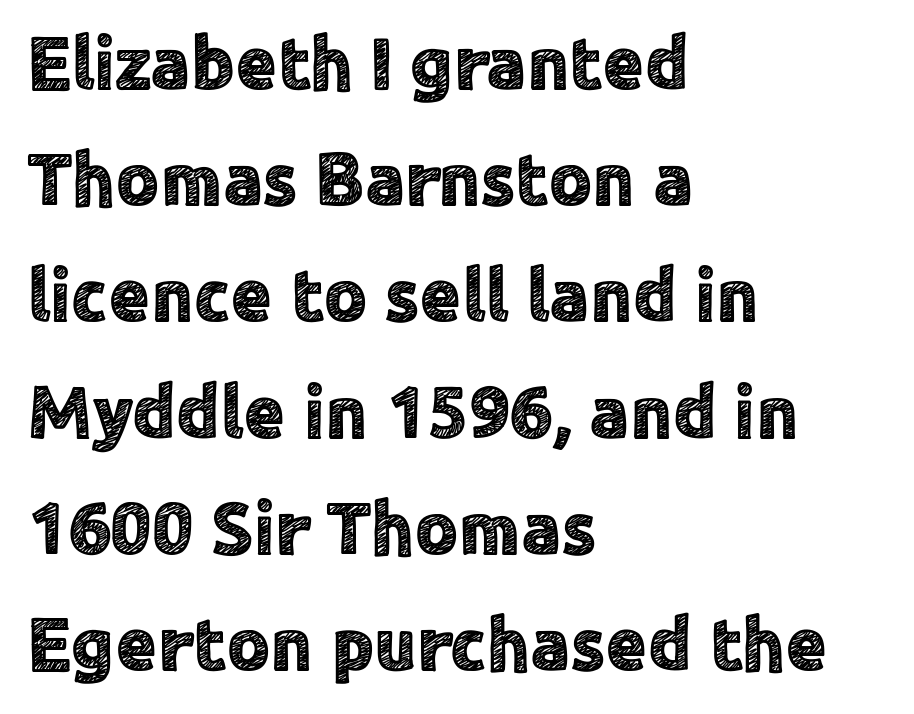
The image shows 75 px sans-serif type, upright; set left-aligned, normal line spacing (1.55x), normal letter spacing, not underlined; a medium x-height.
